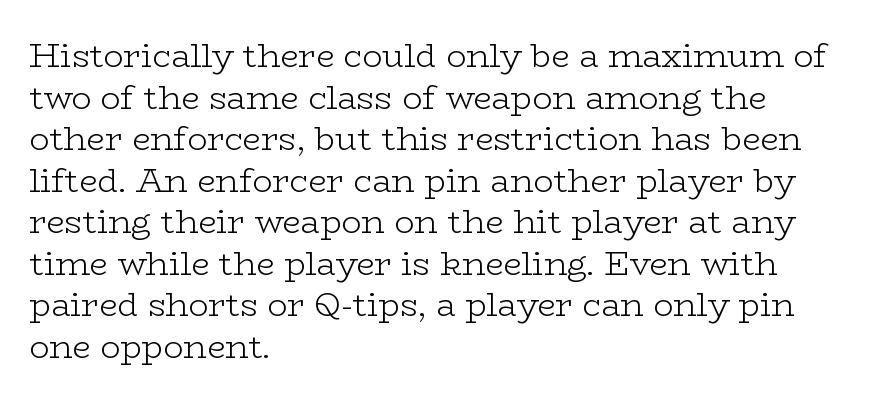
{"serif": "yes", "italic": "no", "bold": "no", "weight": "light", "width": "wide", "stroke_contrast": "low", "x_height": "medium", "monospaced": "no", "underline": "no", "align": "left", "line_spacing": "normal", "line_spacing_ratio": 1.26, "letter_spacing": "normal", "letter_spacing_em": 0.0, "glyph_px": 33}
